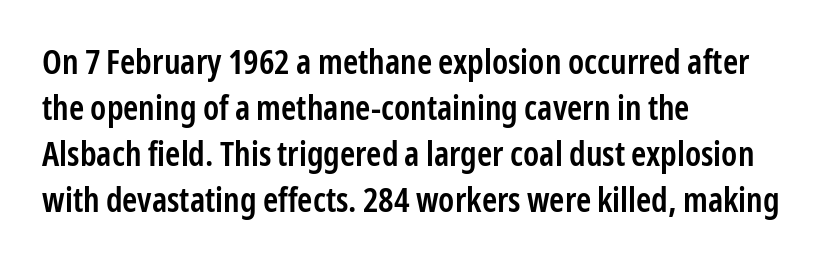
The image shows 34 px semibold, condensed sans-serif type, upright; set left-aligned, normal line spacing (1.35x), normal letter spacing, not underlined; low stroke contrast and a medium x-height.
